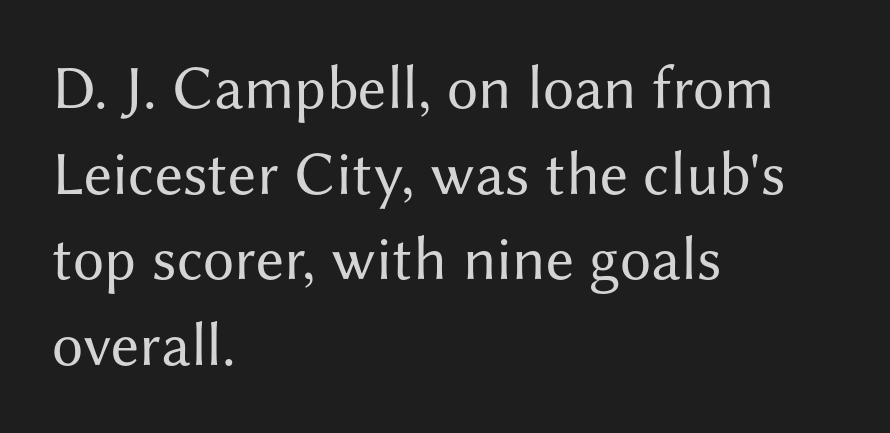
The image shows 62 px regular-weight sans-serif type, upright; set left-aligned, normal line spacing (1.38x), normal letter spacing, not underlined; medium stroke contrast and a medium x-height.
